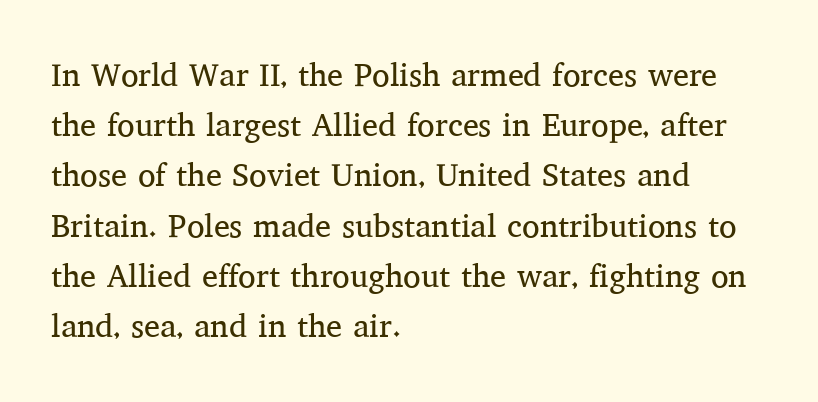
The image shows 32 px regular-weight serif type, upright; set left-aligned, normal line spacing (1.57x), normal letter spacing, not underlined; medium stroke contrast and a medium x-height.
